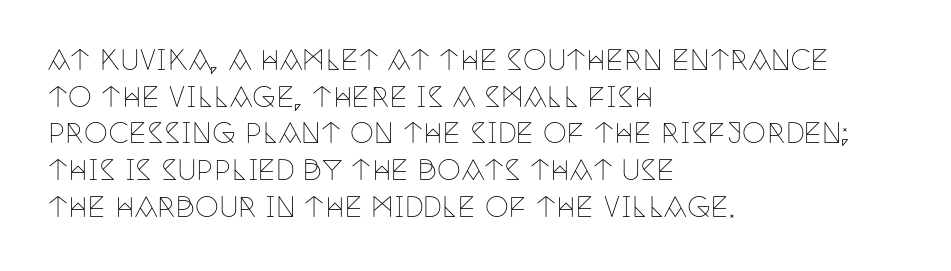
Q: Is the text bold? A: No.
Q: Is the text italic (slanted)? A: No, it is upright.
Q: Is the text underlined? A: No.
Q: How is the paragraph aligned? A: Left-aligned.
Q: Is the spacing between letters normal or unusually wide? A: Normal.
Q: Is the spacing between lines tight, normal or loose? A: Normal.
